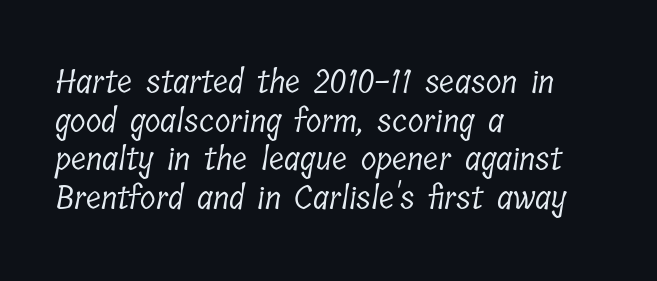
Q: Is the text bold? A: No.
Q: Is the typeface a serif or a sans-serif typeface? A: Serif.
Q: Is the text underlined? A: No.
Q: How is the paragraph aligned? A: Left-aligned.
Q: Is the spacing between letters normal or unusually wide? A: Normal.
Q: Width (condensed, normal, or wide)? A: Condensed.
Q: Stroke contrast? A: Low.
Q: x-height? A: Medium.
Q: Monospaced? A: No.
